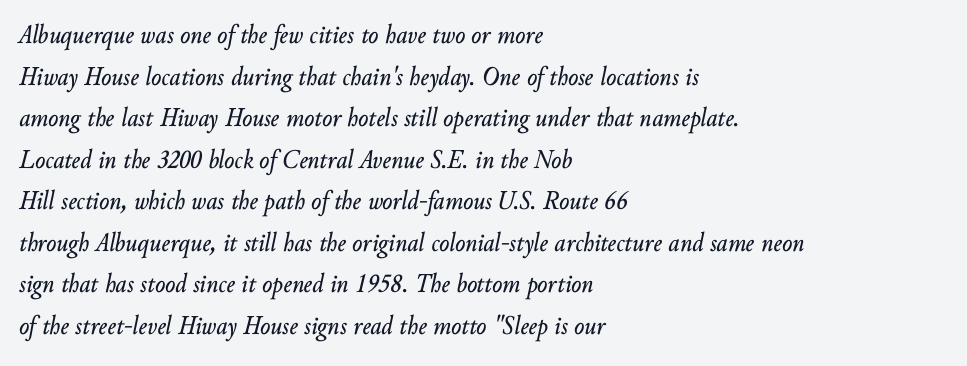
{"italic": "yes", "lean": "right", "slant_degrees": 10, "underline": "no", "align": "left", "line_spacing": "normal", "line_spacing_ratio": 1.54, "letter_spacing": "normal", "letter_spacing_em": 0.0, "glyph_px": 27}
